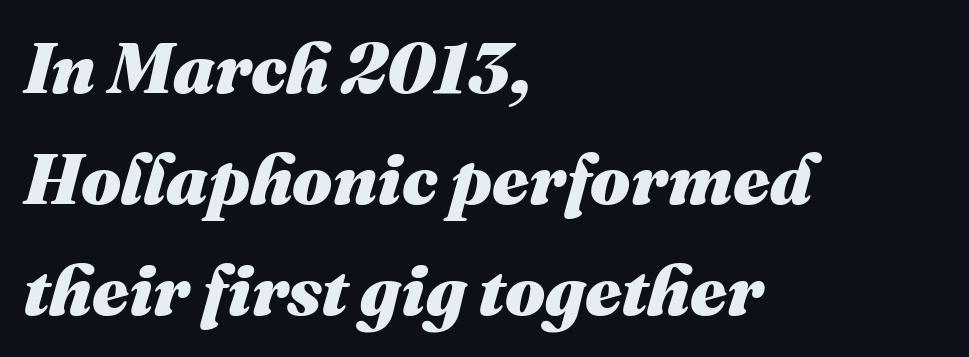
Q: Is the text bold? A: Yes.
Q: Is the text italic (slanted)? A: Yes, it leans right by about 16 degrees.
Q: Is the text underlined? A: No.
Q: How is the paragraph aligned? A: Left-aligned.
Q: Is the spacing between letters normal or unusually wide? A: Normal.
Q: Is the spacing between lines tight, normal or loose? A: Normal.
Q: Width (condensed, normal, or wide)? A: Normal.
Q: Stroke contrast? A: Medium.
Q: x-height? A: Medium.
Q: Monospaced? A: No.
